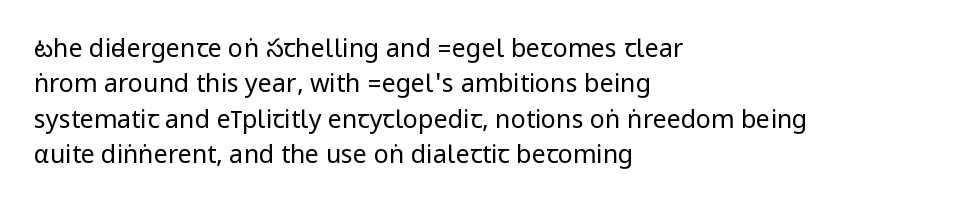
Plain, unruled lines of type. Is the type heavy? It reads as light-to-regular instead. Interline gaps are of average width in this sample. In terms of posture, this sample is upright. These lines are set flush left with a ragged right edge. Nothing unusual about the tracking: characters are spaced as the font intends.
